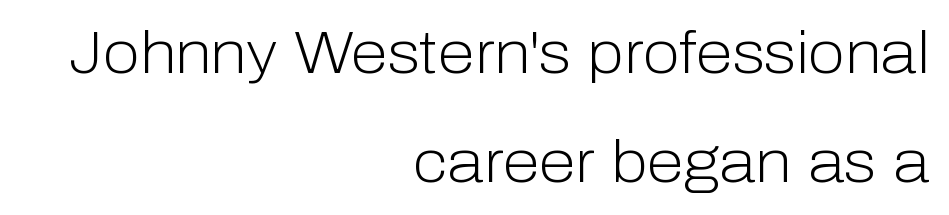
Lines of text with bare space underneath. The glyphs in this specimen are sans serif. In CSS terms this would be text-align: right. This rendering leaves character spacing at its baseline value. You could not count columns in this text — the font is proportionally spaced. The face looks like a standard text weight, possibly lighter.
